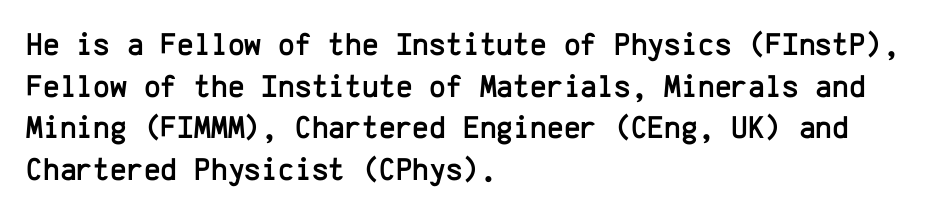
{"serif": "no", "italic": "no", "width": "normal", "stroke_contrast": "low", "x_height": "medium", "monospaced": "yes", "underline": "no", "align": "left", "line_spacing": "normal", "line_spacing_ratio": 1.3, "letter_spacing": "normal", "letter_spacing_em": 0.0, "glyph_px": 32}
